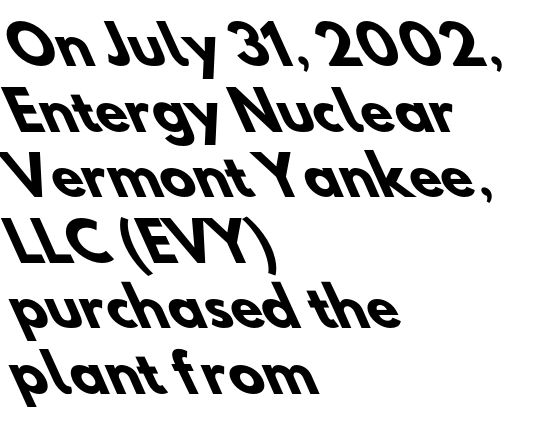
{"serif": "no", "bold": "yes", "weight": "heavy", "width": "normal", "stroke_contrast": "low", "x_height": "small", "monospaced": "no", "underline": "no", "align": "left", "line_spacing": "normal", "line_spacing_ratio": 1.26, "letter_spacing": "normal", "letter_spacing_em": 0.0, "glyph_px": 52}
